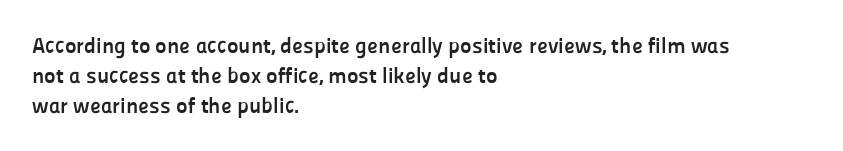
The image shows 22 px bold type, upright; set left-aligned, normal line spacing (1.36x), normal letter spacing, not underlined.
